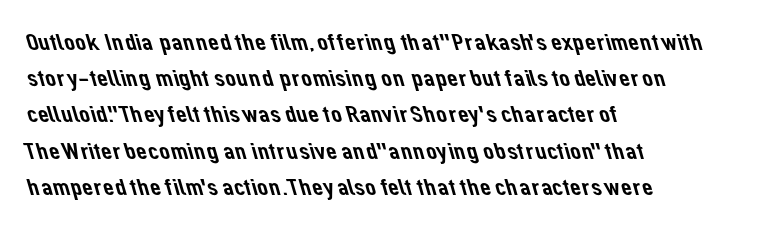
Q: Is the text underlined? A: No.
Q: How is the paragraph aligned? A: Left-aligned.
Q: Is the spacing between letters normal or unusually wide? A: Normal.
Q: Is the spacing between lines tight, normal or loose? A: Normal.
